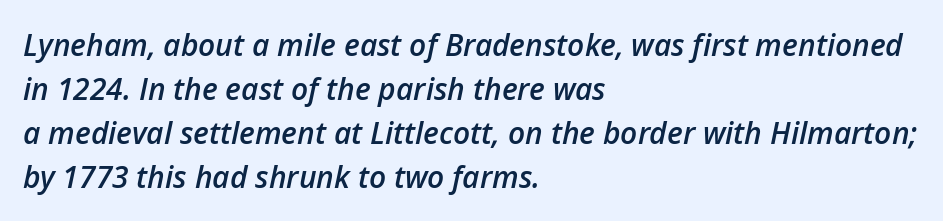
The image shows 30 px semibold type, italic (leaning right); set left-aligned, normal line spacing (1.47x), normal letter spacing, not underlined; low stroke contrast and a medium x-height.
